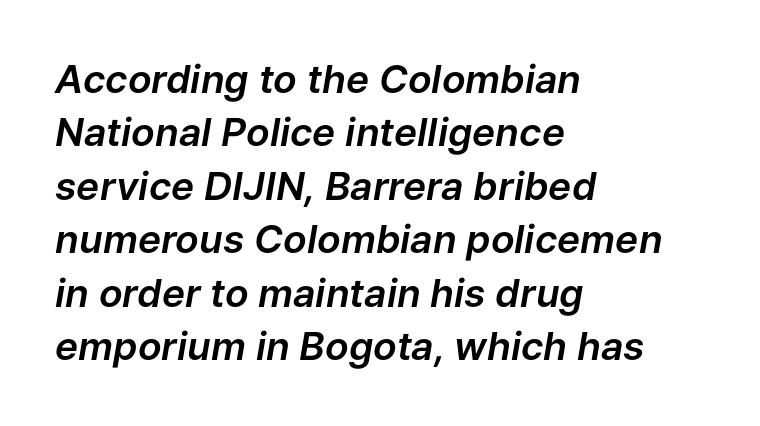
Q: Is the text italic (slanted)? A: Yes, it leans right by about 9 degrees.
Q: Is the text underlined? A: No.
Q: How is the paragraph aligned? A: Left-aligned.
Q: Is the spacing between letters normal or unusually wide? A: Normal.
Q: Is the spacing between lines tight, normal or loose? A: Normal.
Q: Width (condensed, normal, or wide)? A: Normal.
Q: Stroke contrast? A: Low.
Q: x-height? A: Medium.
Q: Monospaced? A: No.
